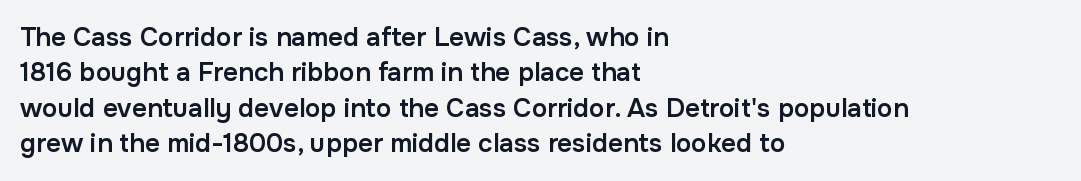
The image shows 26 px text type, upright; set left-aligned, normal line spacing (1.36x), normal letter spacing, not underlined.
